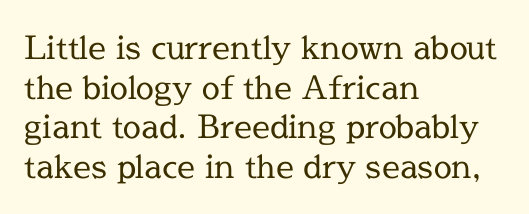
The image shows 32 px regular-weight serif type, upright; set left-aligned, line spacing 1.24x, normal letter spacing, not underlined; a medium x-height.
